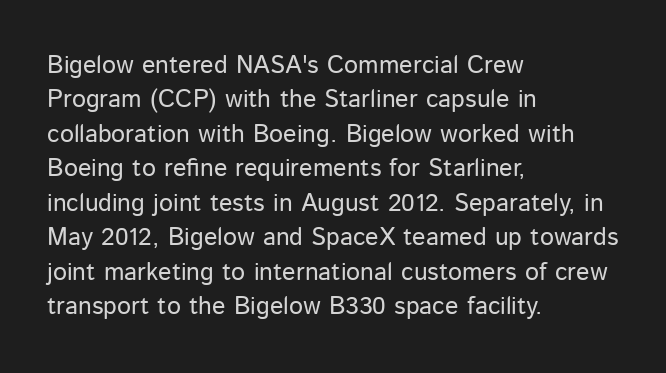
{"italic": "no", "bold": "no", "underline": "no", "align": "left", "line_spacing": "normal", "line_spacing_ratio": 1.38, "letter_spacing": "normal", "letter_spacing_em": 0.0, "glyph_px": 25}
